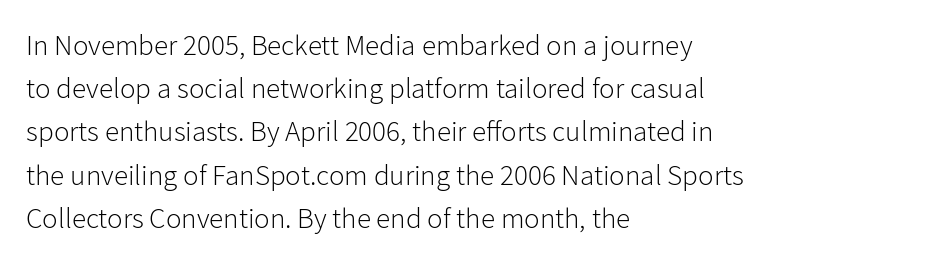
{"serif": "no", "italic": "no", "bold": "no", "weight": "light", "width": "normal", "stroke_contrast": "low", "x_height": "medium", "monospaced": "no", "underline": "no", "align": "left", "line_spacing": "normal", "line_spacing_ratio": 1.49, "letter_spacing": "normal", "letter_spacing_em": 0.0, "glyph_px": 29}
